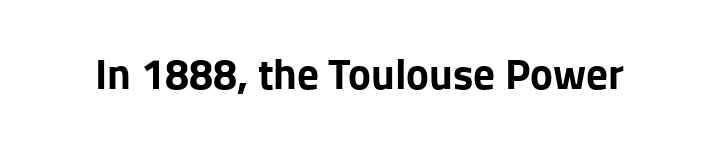
The image shows 43 px bold sans-serif type, upright; set normal letter spacing, not underlined; low stroke contrast and a medium x-height.
